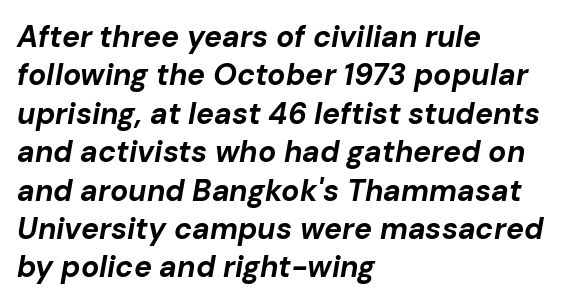
Compared with typical paragraphs, the rows here are spaced about the same. The face used here is rendered with its standard letterfit. The characters look thick and weighty, a clear bold. Every row of glyphs begins at an identical x-position on the left. You can tell it's italic because the verticals aren't actually vertical. Lines of text with bare space underneath.
